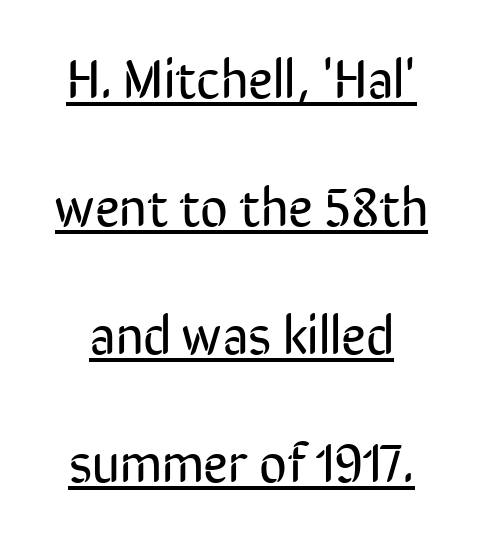
{"serif": "no", "italic": "no", "bold": "no", "weight": "regular", "width": "condensed", "stroke_contrast": "low", "x_height": "medium", "monospaced": "no", "underline": "yes", "align": "center", "line_spacing": "loose", "line_spacing_ratio": 2.37, "letter_spacing": "normal", "letter_spacing_em": 0.0, "glyph_px": 54}
